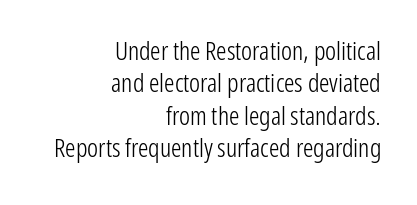
{"italic": "no", "bold": "no", "underline": "no", "align": "right", "line_spacing": "normal", "line_spacing_ratio": 1.25, "letter_spacing": "normal", "letter_spacing_em": 0.0, "glyph_px": 26}
